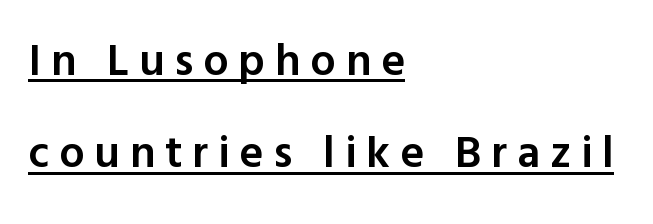
Q: Is the text bold? A: Semi-bold.
Q: Is the text italic (slanted)? A: No, it is upright.
Q: Is the typeface a serif or a sans-serif typeface? A: Sans-serif.
Q: Is the text underlined? A: Yes.
Q: How is the paragraph aligned? A: Left-aligned.
Q: Is the spacing between letters normal or unusually wide? A: Unusually wide.
Q: Is the spacing between lines tight, normal or loose? A: Loose.
Q: Width (condensed, normal, or wide)? A: Normal.
Q: x-height? A: Medium.
Q: Monospaced? A: No.
